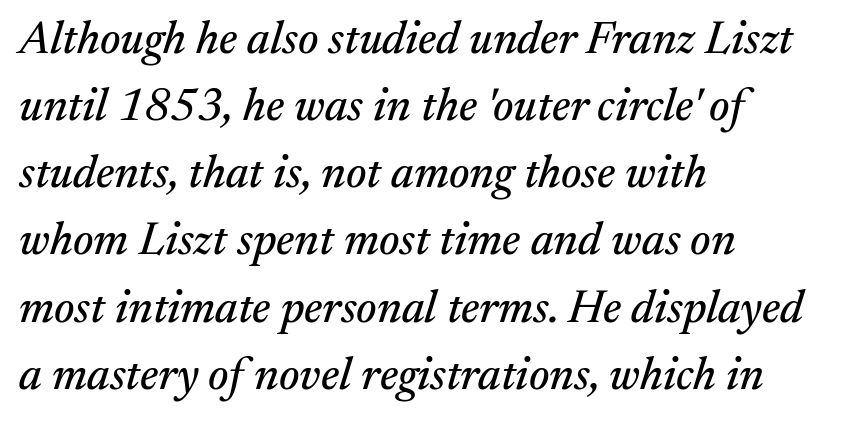
Q: Is the text italic (slanted)? A: Yes, it leans right by about 17 degrees.
Q: Is the typeface a serif or a sans-serif typeface? A: Serif.
Q: Is the text underlined? A: No.
Q: How is the paragraph aligned? A: Left-aligned.
Q: Is the spacing between letters normal or unusually wide? A: Normal.
Q: Is the spacing between lines tight, normal or loose? A: Normal.
Q: Width (condensed, normal, or wide)? A: Normal.
Q: Stroke contrast? A: Medium.
Q: x-height? A: Medium.
Q: Monospaced? A: No.
